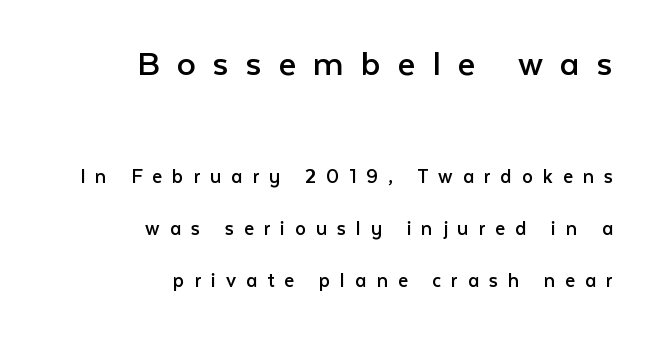
The weight tops out at a normal text grade. Is this a fixed-width face? No — the glyphs have proportional, varying widths. The gap between lines stays unmarked. No feet cap the strokes, marking this as sans-serif type. The block of text is sparse from top to bottom, with ample space between rows.
